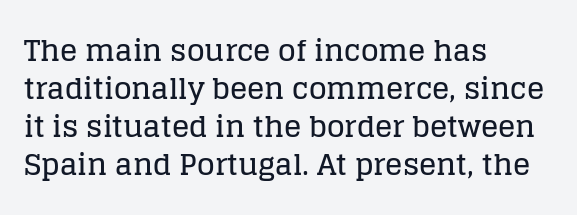
Default kerning and tracking; the words read as compact shapes. To sum up the face: it has serifs. Unlike italic type, these characters show no tilt at all. You could not count columns in this text — the font is proportionally spaced. Line beginnings align vertically; line endings do not.
